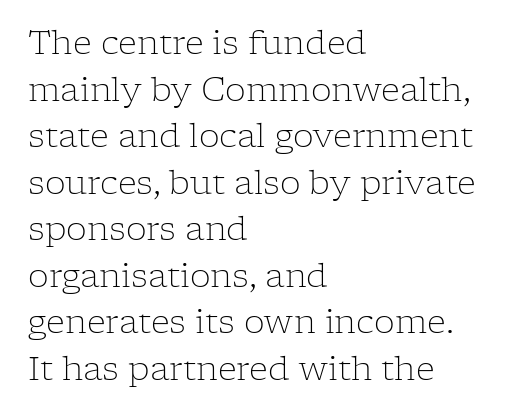
The image shows 33 px light serif type, upright; set left-aligned, normal line spacing (1.41x), normal letter spacing, not underlined; low stroke contrast and a medium x-height.
